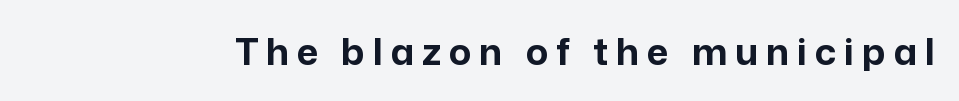
The image shows 37 px bold sans-serif type, upright; set unusually wide letter spacing (+0.21 em), not underlined; low stroke contrast and a medium x-height.
